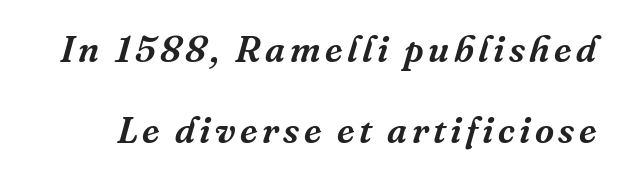
Varying glyph widths throughout — classic text-font behaviour. Would a proofreader flag this as italicized? Yes. Horizontal bands of white between lines are thick stripes. Rule under the text: the space is simply empty. The text was rendered using a seriffed face with decorative stroke endings.
